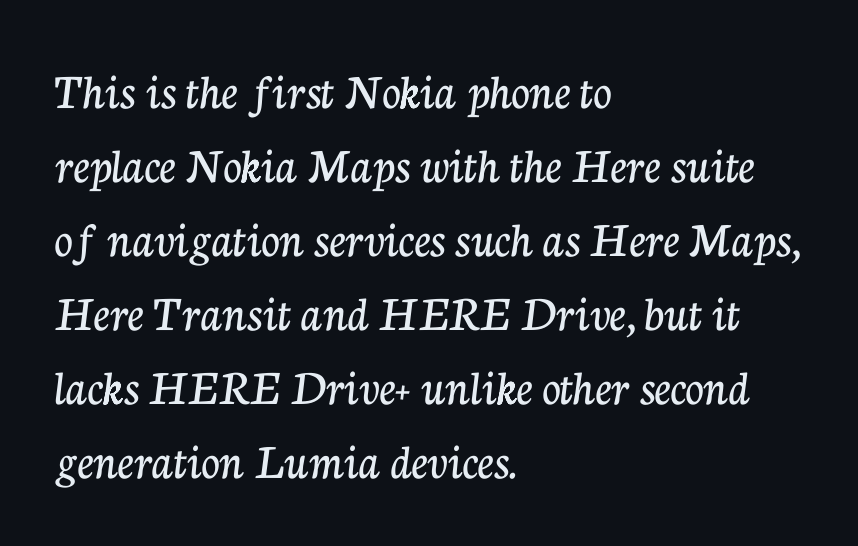
The vertical gap from one line to the next is medium. Character widths vary here, with narrow letters taking less room than wide ones. Where is the straight margin? On the left. The letters sit at their default tracking, neither squeezed nor spread.
